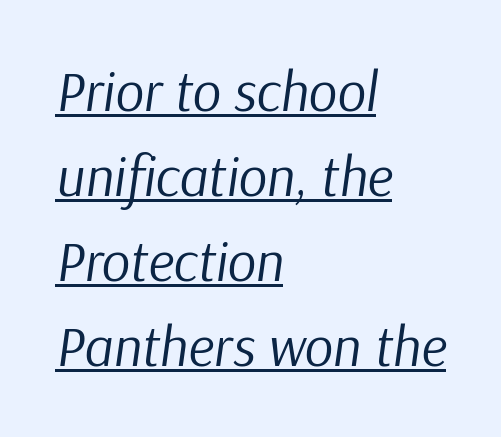
Weight: regular or lighter. Whoever set this chose a conventional vertical rhythm. Check the space under the baseline: a stroke is drawn there. You can tell it's italic because the verticals aren't actually vertical. Horizontally, the lines are justified to the leading edge only. You could not count columns in this text — the font is proportionally spaced.
